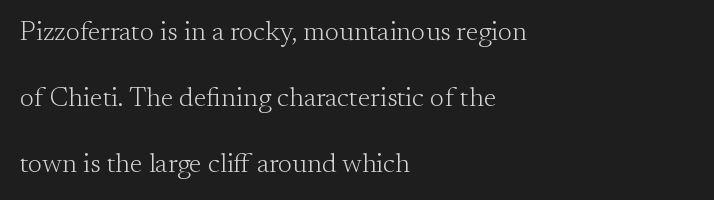
The image shows 27 px text type, upright; set left-aligned, loose line spacing (2.44x), normal letter spacing, not underlined.
